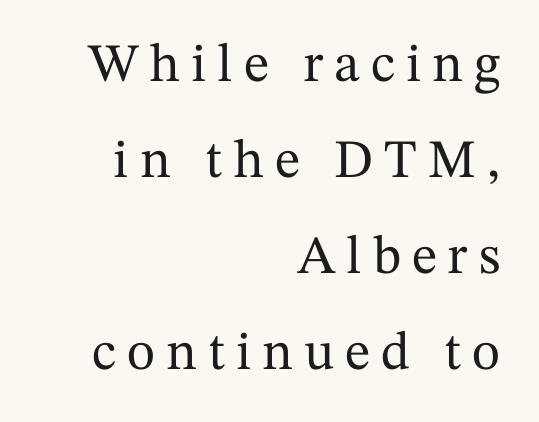
Q: Is the text italic (slanted)? A: No, it is upright.
Q: Is the typeface a serif or a sans-serif typeface? A: Serif.
Q: Is the text underlined? A: No.
Q: How is the paragraph aligned? A: Right-aligned.
Q: Is the spacing between letters normal or unusually wide? A: Unusually wide.
Q: Width (condensed, normal, or wide)? A: Normal.
Q: Stroke contrast? A: Medium.
Q: x-height? A: Medium.
Q: Monospaced? A: No.
